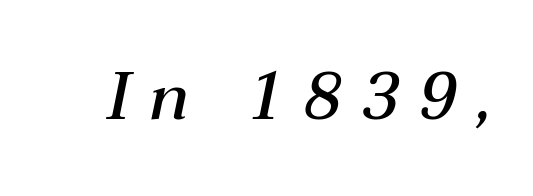
Look at the stroke-to-counter ratio: somewhat heavy, a semibold. There's an unmistakable incline to the writing here. The string is rendered with underlining switched off. Here the glyphs are tracked loosely, breaking word shapes into spaced letters. Spacing verdict: proportional, widths tailored to each character.
